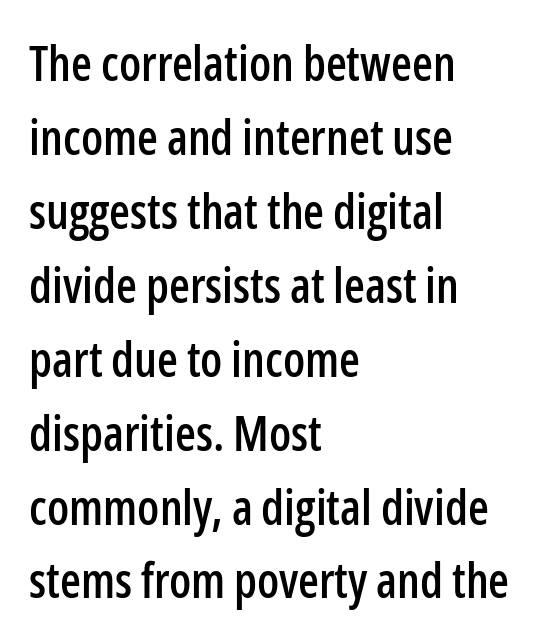
Q: Is the text italic (slanted)? A: No, it is upright.
Q: Is the typeface a serif or a sans-serif typeface? A: Sans-serif.
Q: Is the text underlined? A: No.
Q: How is the paragraph aligned? A: Left-aligned.
Q: Is the spacing between letters normal or unusually wide? A: Normal.
Q: Is the spacing between lines tight, normal or loose? A: Normal.
Q: Width (condensed, normal, or wide)? A: Condensed.
Q: Stroke contrast? A: Low.
Q: x-height? A: Medium.
Q: Monospaced? A: No.
